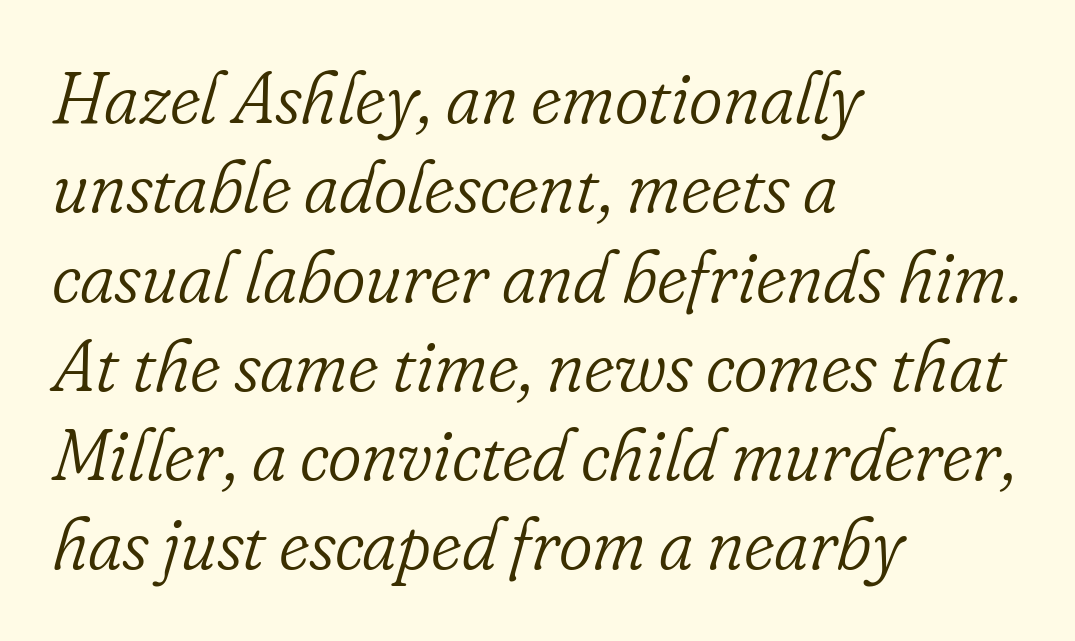
{"serif": "yes", "italic": "yes", "lean": "right", "slant_degrees": 16, "bold": "no", "weight": "light", "width": "normal", "stroke_contrast": "low", "x_height": "small", "monospaced": "no", "underline": "no", "align": "left", "line_spacing_ratio": 1.24, "letter_spacing": "normal", "letter_spacing_em": 0.0, "glyph_px": 72}
